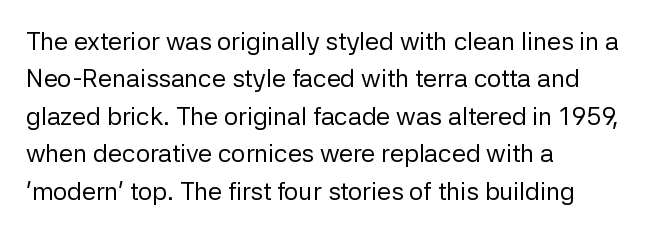
In CSS terms this would be text-align: left. Descenders are the only things crossing below the line. One glance says typical: line gaps are just what's usual. This is the regular roman posture of the typeface.
